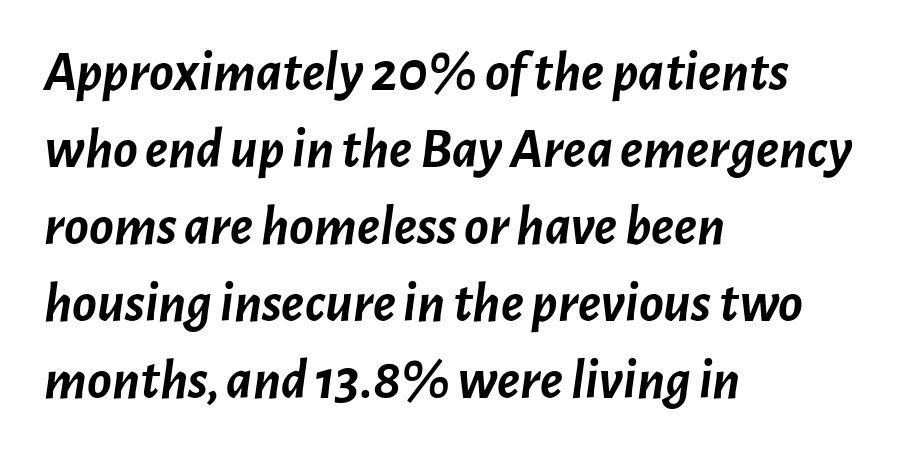
{"italic": "yes", "lean": "right", "slant_degrees": 7, "bold": "yes", "weight": "semibold", "width": "normal", "stroke_contrast": "low", "x_height": "medium", "monospaced": "no", "underline": "no", "align": "left", "line_spacing": "normal", "line_spacing_ratio": 1.35, "letter_spacing": "normal", "letter_spacing_em": 0.0, "glyph_px": 57}
